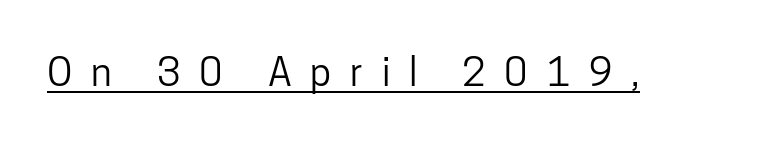
Is this a fixed-width face? No — the glyphs have proportional, varying widths. Compared with typical body copy, the letter spacing here is much looser. This rendering employs a face without finishing strokes, i.e., a sans-serif. The rendered words wear a rule along their underside.
